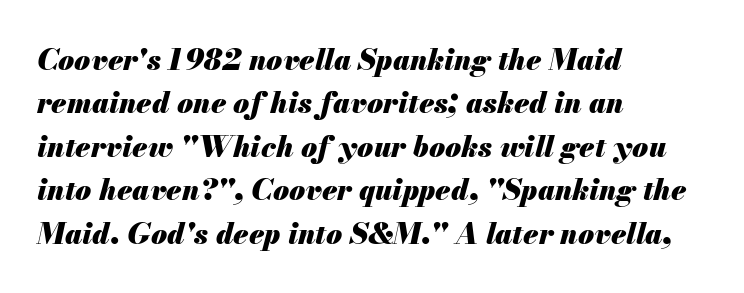
Q: Is the text bold? A: Yes.
Q: Is the text italic (slanted)? A: Yes, it leans right by about 13 degrees.
Q: Is the text underlined? A: No.
Q: How is the paragraph aligned? A: Left-aligned.
Q: Is the spacing between letters normal or unusually wide? A: Normal.
Q: Is the spacing between lines tight, normal or loose? A: Normal.
Q: Width (condensed, normal, or wide)? A: Normal.
Q: Stroke contrast? A: Medium.
Q: x-height? A: Small.
Q: Monospaced? A: No.
